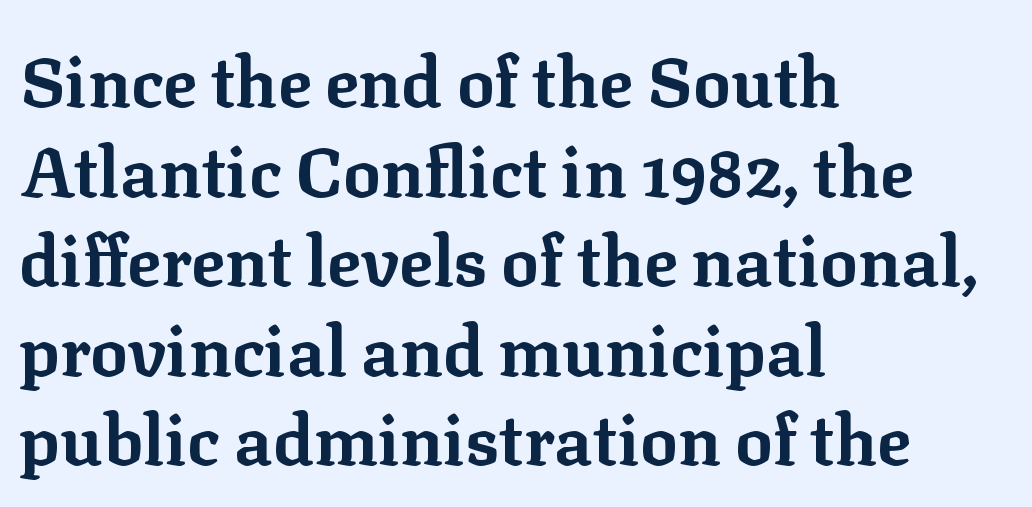
Which margin do the lines hug? The left one — the right edge is uneven. Spacing between characters is what you'd get straight out of the box. Think of a printed novel: that variable character pitch is what you see here. A clean baseline with only descenders dipping below it.
